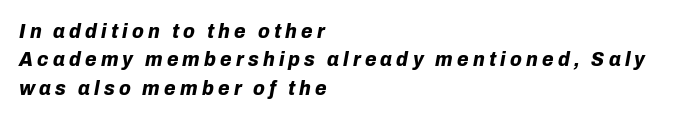
Q: Is the text bold? A: Yes.
Q: Is the text italic (slanted)? A: Yes, it leans right by about 10 degrees.
Q: Is the text underlined? A: No.
Q: How is the paragraph aligned? A: Left-aligned.
Q: Is the spacing between letters normal or unusually wide? A: Unusually wide.
Q: Is the spacing between lines tight, normal or loose? A: Normal.
